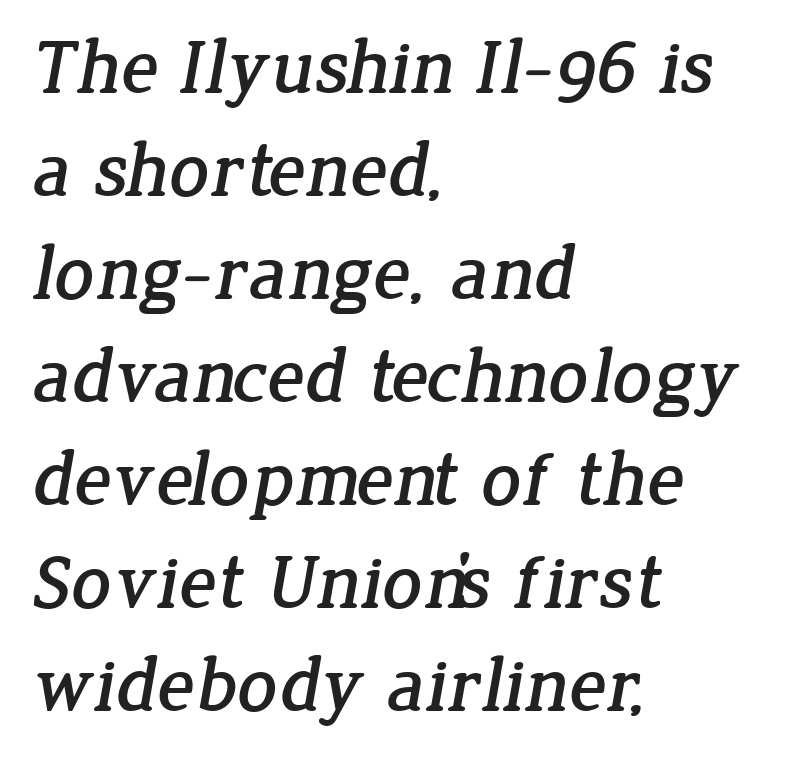
The image shows 78 px serif type; set left-aligned, normal line spacing (1.32x), normal letter spacing, not underlined; low stroke contrast and a medium x-height.
